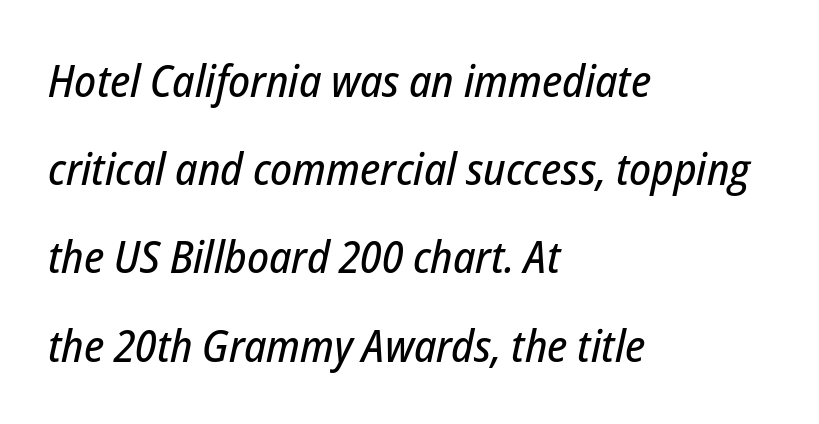
Students, observe: this is what heavily led, spacious text looks like. Lines of text with bare space underneath. In terms of posture, this sample is oblique. Inter-character spacing is left at the font's built-in metrics.
